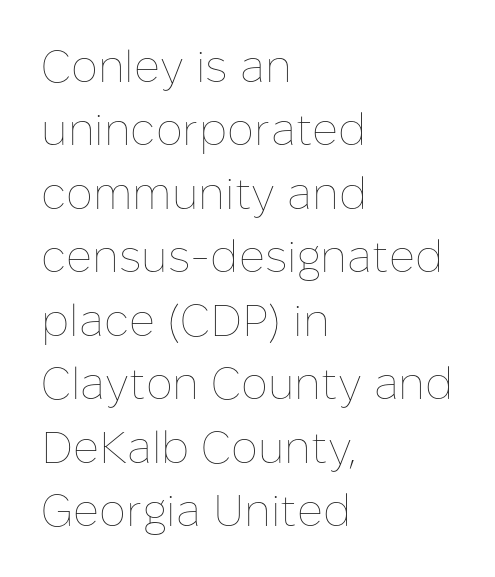
Q: Is the text bold? A: No.
Q: Is the text italic (slanted)? A: No, it is upright.
Q: Is the text underlined? A: No.
Q: How is the paragraph aligned? A: Left-aligned.
Q: Is the spacing between letters normal or unusually wide? A: Normal.
Q: Is the spacing between lines tight, normal or loose? A: Normal.
Q: Width (condensed, normal, or wide)? A: Normal.
Q: Stroke contrast? A: Low.
Q: x-height? A: Medium.
Q: Monospaced? A: No.
